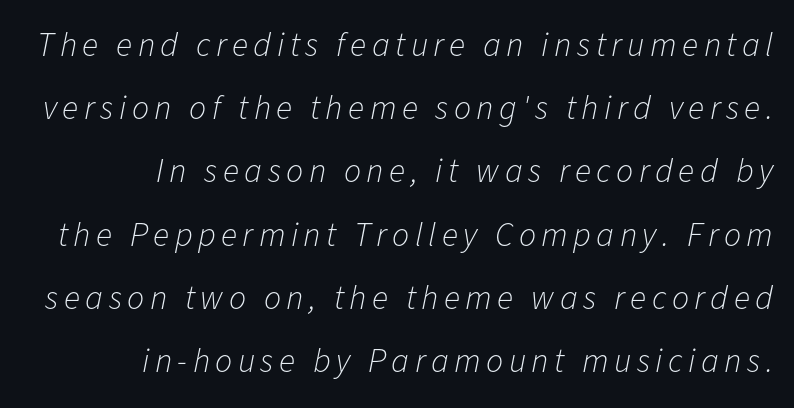
{"italic": "yes", "lean": "right", "slant_degrees": 11, "bold": "no", "weight": "light", "width": "normal", "stroke_contrast": "low", "x_height": "medium", "monospaced": "no", "underline": "no", "align": "right", "line_spacing_ratio": 1.86, "glyph_px": 34}
